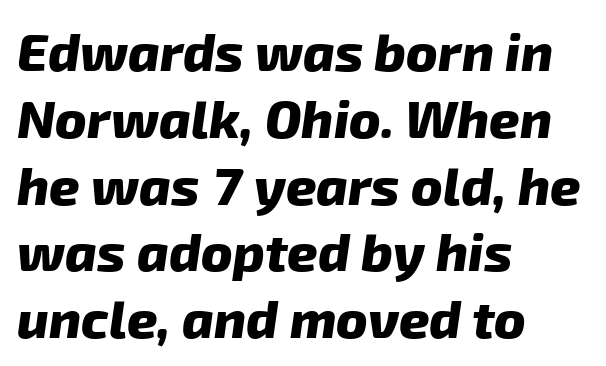
{"serif": "no", "bold": "yes", "weight": "heavy", "width": "normal", "stroke_contrast": "low", "x_height": "medium", "monospaced": "no", "underline": "no", "align": "left", "line_spacing": "normal", "line_spacing_ratio": 1.26, "letter_spacing": "normal", "letter_spacing_em": 0.0, "glyph_px": 53}
